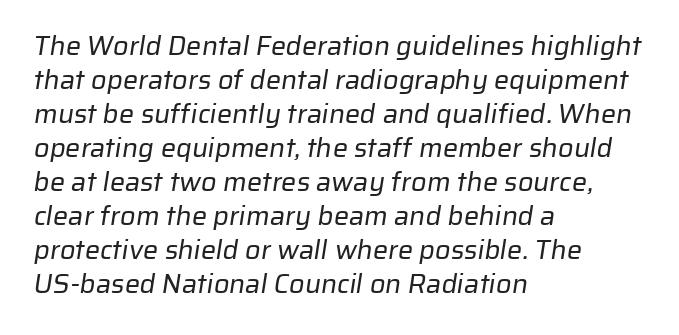
{"bold": "no", "underline": "no", "align": "left", "line_spacing": "normal", "line_spacing_ratio": 1.26, "letter_spacing": "normal", "letter_spacing_em": 0.0, "glyph_px": 27}
